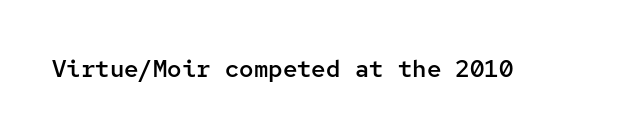
The image shows 24 px text type, upright; set normal letter spacing, not underlined.
